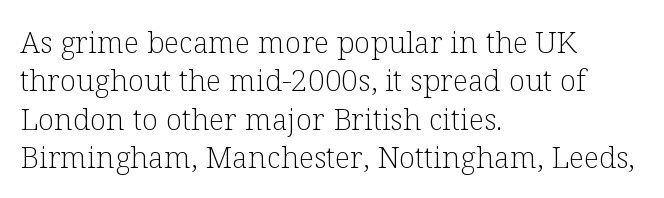
The image shows 30 px light serif type, upright; set left-aligned, normal line spacing (1.28x), normal letter spacing, not underlined; low stroke contrast and a medium x-height.
